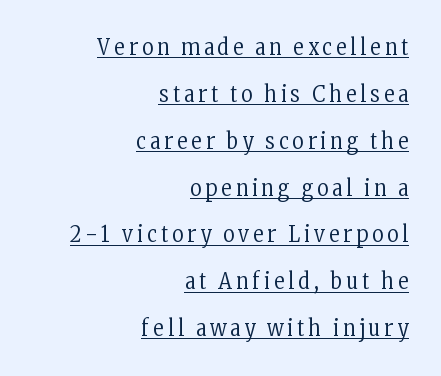
{"italic": "no", "bold": "no", "underline": "yes", "align": "right", "line_spacing": "loose", "line_spacing_ratio": 2.13, "glyph_px": 22}
